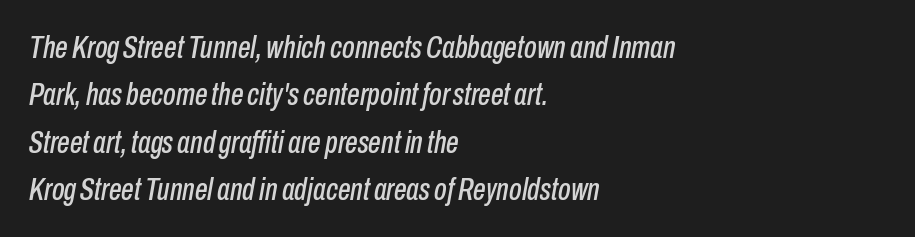
A typesetter would mark this as italic. Honestly, the row spacing looks completely unremarkable. Notice how the passage keeps a crisp vertical edge on the left only. A typesetter would call this proportional, since set widths differ per character. What stands out about the letter spacing? Nothing — it is the standard amount.
